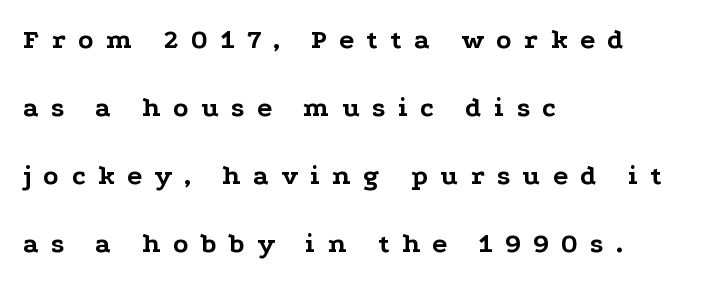
{"serif": "yes", "italic": "no", "bold": "yes", "weight": "bold", "width": "wide", "stroke_contrast": "low", "x_height": "medium", "monospaced": "no", "underline": "no", "align": "left", "line_spacing": "loose", "line_spacing_ratio": 2.43, "letter_spacing": "wide", "letter_spacing_em": 0.44, "glyph_px": 28}
